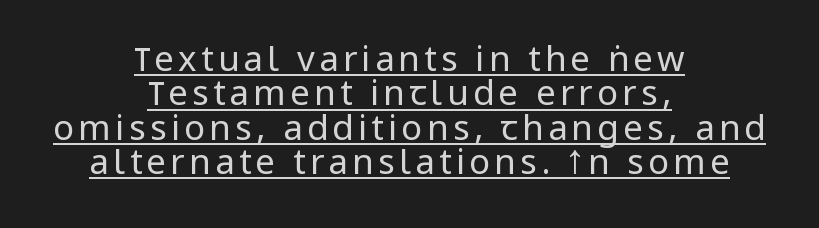
The font is comparable to plain body text, perhaps lighter. Characters remain perfectly vertical along every line. The typeface chosen for these lines omits serifs. The block of text is dense from top to bottom, with scant space between rows.
